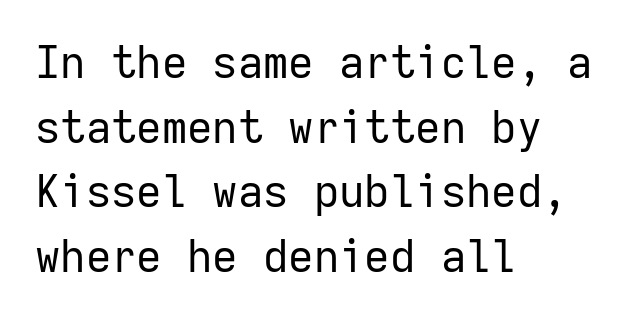
The image shows 44 px regular-weight sans-serif type, upright, monospaced; set left-aligned, normal line spacing (1.47x), normal letter spacing, not underlined; low stroke contrast and a medium x-height.
